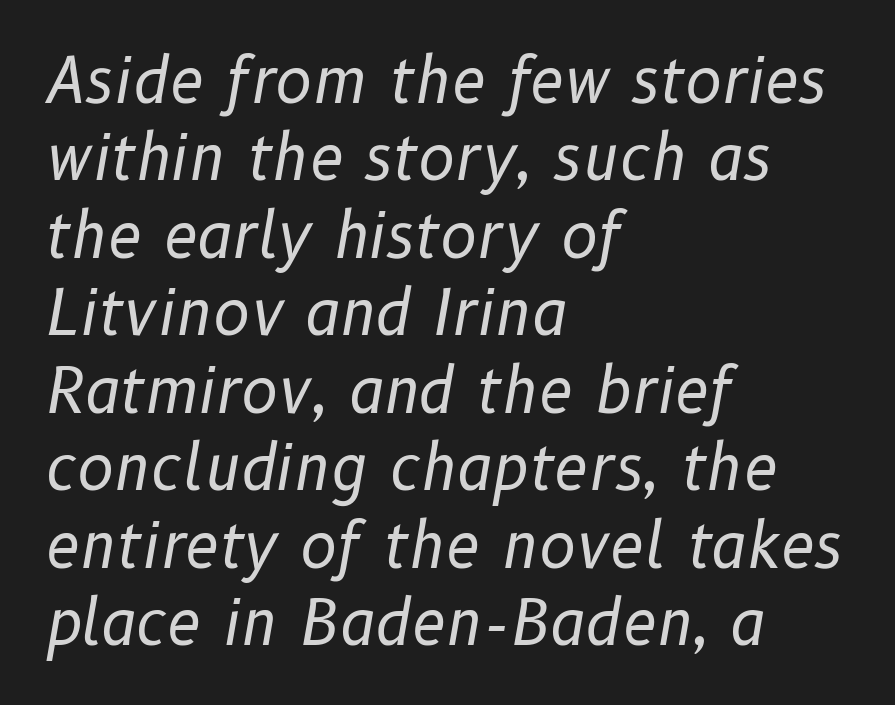
The image shows 62 px regular-weight type, italic (leaning right); set left-aligned, normal line spacing (1.25x), normal letter spacing, not underlined; low stroke contrast and a medium x-height.
